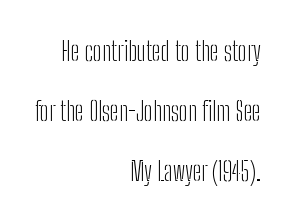
{"italic": "no", "bold": "no", "underline": "no", "align": "right", "line_spacing": "loose", "line_spacing_ratio": 2.31, "letter_spacing": "normal", "letter_spacing_em": 0.0, "glyph_px": 26}
